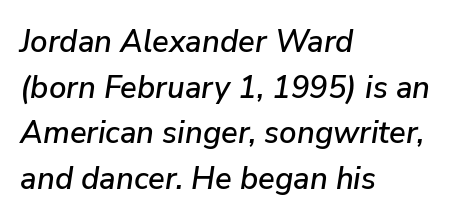
The image shows 31 px text type, italic (leaning right); set left-aligned, normal line spacing (1.47x), normal letter spacing, not underlined; low stroke contrast and a medium x-height.
